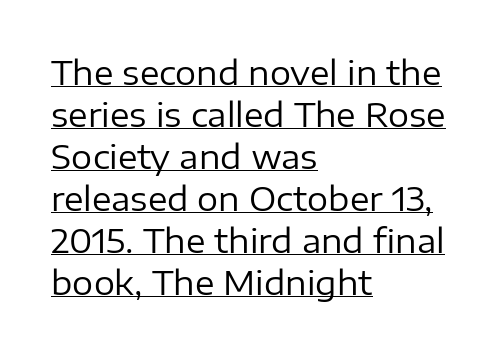
Which margin do the lines hug? The left one — the right edge is uneven. Check where the strokes stop: nothing finishes them off — pure sans. The axis of the letterforms is exactly vertical. The words here are underlined. Stems here are at most as thick as an everyday book face.
